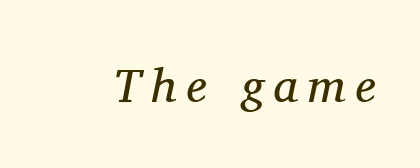
The image shows 48 px regular-weight serif type, italic (leaning right); set unusually wide letter spacing (+0.21 em), not underlined; medium stroke contrast and a medium x-height.
